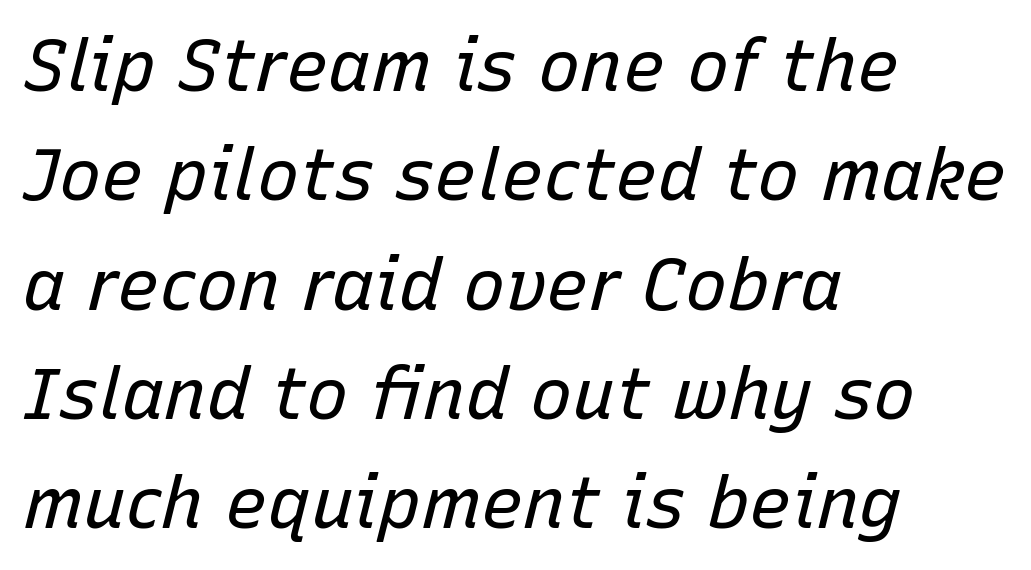
Q: Is the text bold? A: No.
Q: Is the text italic (slanted)? A: Yes, it leans right by about 15 degrees.
Q: Is the text underlined? A: No.
Q: How is the paragraph aligned? A: Left-aligned.
Q: Is the spacing between letters normal or unusually wide? A: Normal.
Q: Is the spacing between lines tight, normal or loose? A: Normal.
Q: Width (condensed, normal, or wide)? A: Normal.
Q: Stroke contrast? A: Low.
Q: x-height? A: Medium.
Q: Monospaced? A: No.
